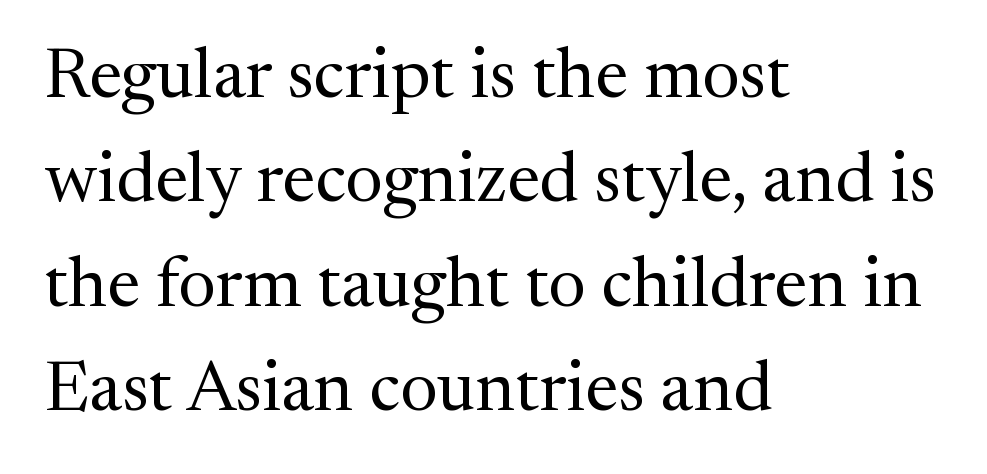
{"serif": "yes", "italic": "no", "bold": "no", "weight": "regular", "width": "normal", "stroke_contrast": "medium", "x_height": "medium", "monospaced": "no", "underline": "no", "align": "left", "line_spacing": "normal", "line_spacing_ratio": 1.47, "letter_spacing": "normal", "letter_spacing_em": 0.0, "glyph_px": 71}
